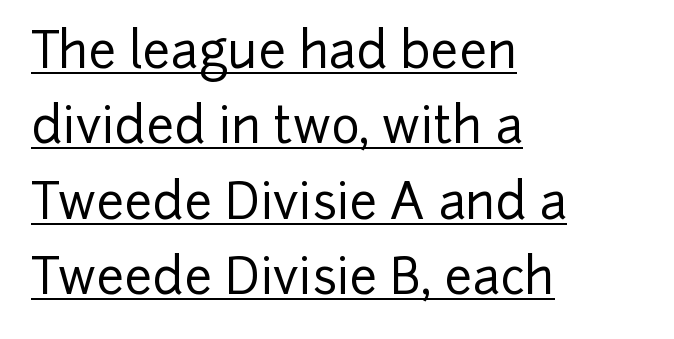
The image shows 49 px sans-serif type, upright; set left-aligned, normal line spacing (1.54x), normal letter spacing, underlined; low stroke contrast and a medium x-height.
